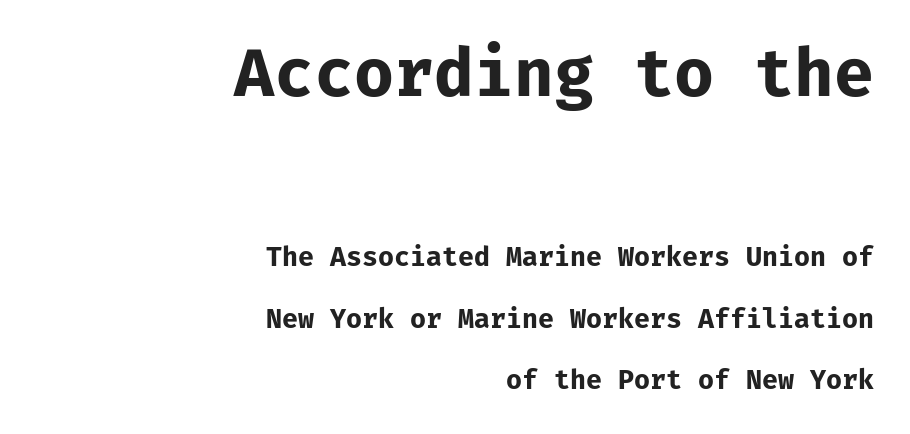
Q: Is the text bold? A: Yes.
Q: Is the text italic (slanted)? A: No, it is upright.
Q: Is the typeface a serif or a sans-serif typeface? A: Sans-serif.
Q: Is the text underlined? A: No.
Q: How is the paragraph aligned? A: Right-aligned.
Q: Is the spacing between letters normal or unusually wide? A: Normal.
Q: Is the spacing between lines tight, normal or loose? A: Loose.
Q: Which block of text is set in a larger size, the first (top) or the second (bottom)? A: The first (top) one.
Q: Width (condensed, normal, or wide)? A: Normal.
Q: Stroke contrast? A: Low.
Q: x-height? A: Medium.
Q: Monospaced? A: Yes.
